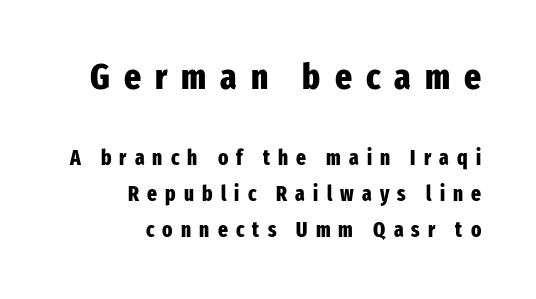
{"serif": "no", "italic": "no", "bold": "yes", "weight": "heavy", "width": "condensed", "stroke_contrast": "low", "x_height": "medium", "monospaced": "no", "underline": "no", "align": "right", "line_spacing_ratio": 1.71, "letter_spacing": "wide", "letter_spacing_em": 0.39, "larger_block": "first", "size_ratio": 1.71, "glyph_px": 36}
